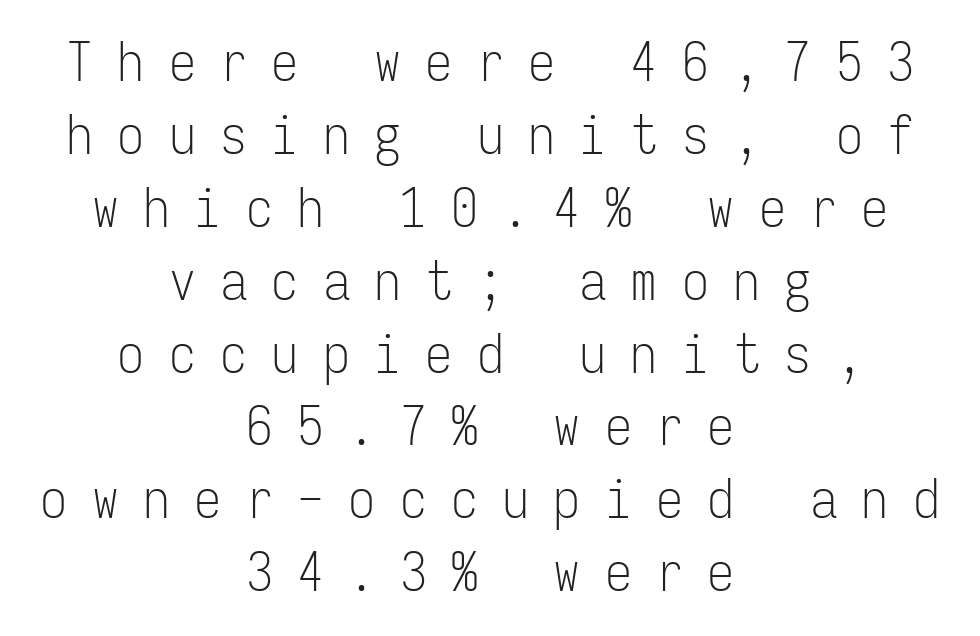
The image shows 54 px light, condensed sans-serif type, upright, monospaced; set centered, normal line spacing (1.35x), unusually wide letter spacing (+0.45 em), not underlined; low stroke contrast and a medium x-height.
